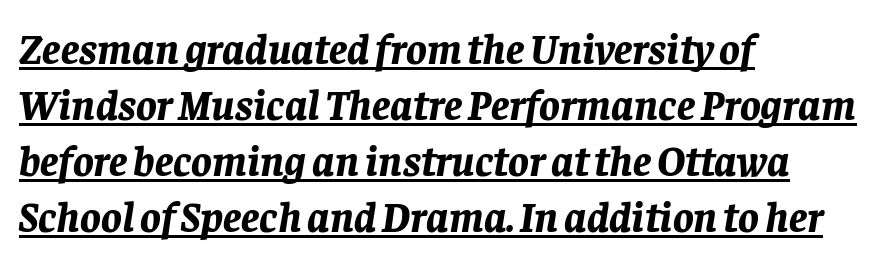
The image shows 43 px bold type, italic (leaning right); set left-aligned, normal line spacing (1.3x), normal letter spacing, underlined; low stroke contrast and a large x-height.
